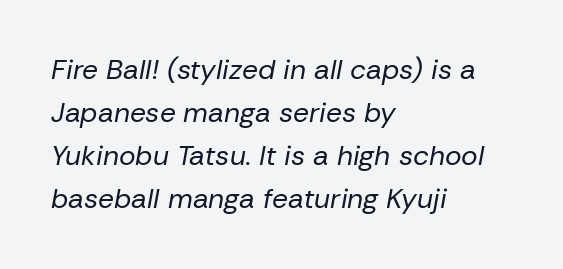
Q: Is the text bold? A: No.
Q: Is the text italic (slanted)? A: Yes, it leans right by about 10 degrees.
Q: Is the text underlined? A: No.
Q: How is the paragraph aligned? A: Left-aligned.
Q: Is the spacing between letters normal or unusually wide? A: Normal.
Q: Is the spacing between lines tight, normal or loose? A: Normal.
Q: Width (condensed, normal, or wide)? A: Normal.
Q: Stroke contrast? A: Low.
Q: x-height? A: Medium.
Q: Monospaced? A: No.
